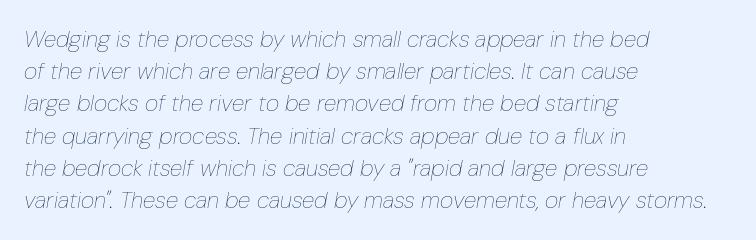
{"italic": "yes", "lean": "right", "slant_degrees": 10, "bold": "no", "underline": "no", "align": "left", "line_spacing": "normal", "line_spacing_ratio": 1.4, "letter_spacing": "normal", "letter_spacing_em": 0.0, "glyph_px": 23}
